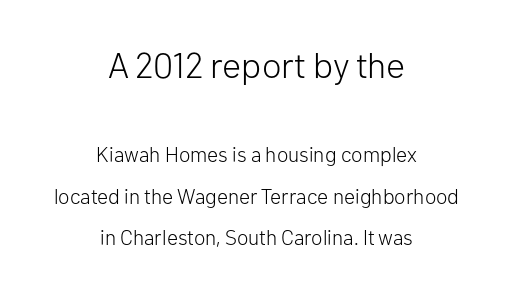
The image shows 36 px light sans-serif type, upright; set centered, loose line spacing (1.98x), normal letter spacing, not underlined; the first (top) block is 1.71x larger; low stroke contrast and a medium x-height.
